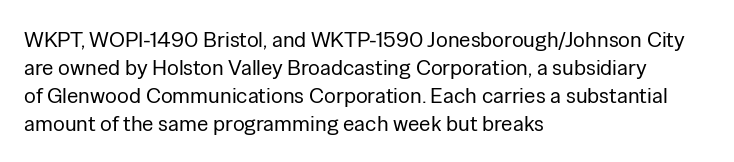
{"italic": "no", "bold": "no", "underline": "no", "align": "left", "line_spacing": "normal", "line_spacing_ratio": 1.27, "letter_spacing": "normal", "letter_spacing_em": 0.0, "glyph_px": 22}
